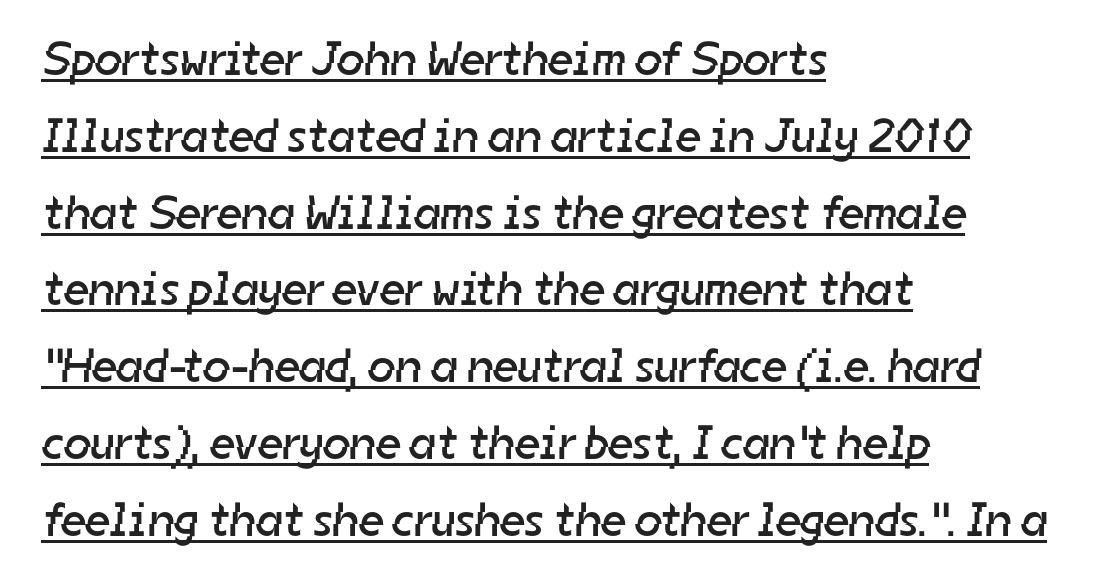
Q: Is the text bold? A: No.
Q: Is the typeface a serif or a sans-serif typeface? A: Sans-serif.
Q: Is the text underlined? A: Yes.
Q: How is the paragraph aligned? A: Left-aligned.
Q: Is the spacing between letters normal or unusually wide? A: Normal.
Q: Is the spacing between lines tight, normal or loose? A: Normal.
Q: Width (condensed, normal, or wide)? A: Normal.
Q: Stroke contrast? A: Low.
Q: x-height? A: Medium.
Q: Monospaced? A: No.
